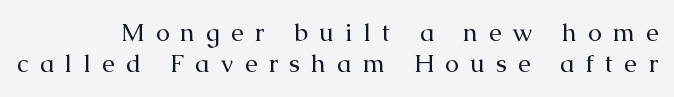
Q: Is the text bold? A: No.
Q: Is the text italic (slanted)? A: No, it is upright.
Q: Is the text underlined? A: No.
Q: How is the paragraph aligned? A: Right-aligned.
Q: Is the spacing between letters normal or unusually wide? A: Unusually wide.
Q: Is the spacing between lines tight, normal or loose? A: Normal.
